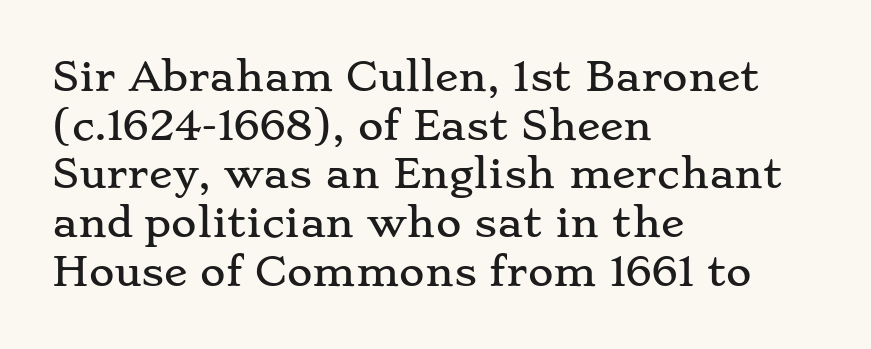
{"serif": "yes", "italic": "no", "width": "wide", "stroke_contrast": "low", "x_height": "small", "monospaced": "no", "underline": "no", "align": "left", "line_spacing": "normal", "line_spacing_ratio": 1.25, "letter_spacing": "normal", "letter_spacing_em": 0.0, "glyph_px": 39}
